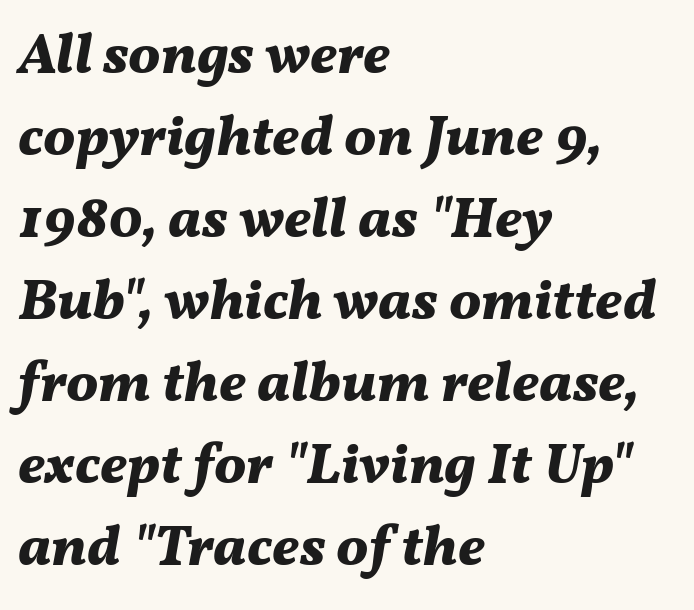
The image shows 57 px bold type, italic (leaning right); set left-aligned, normal line spacing (1.44x), normal letter spacing, not underlined; medium stroke contrast and a medium x-height.
